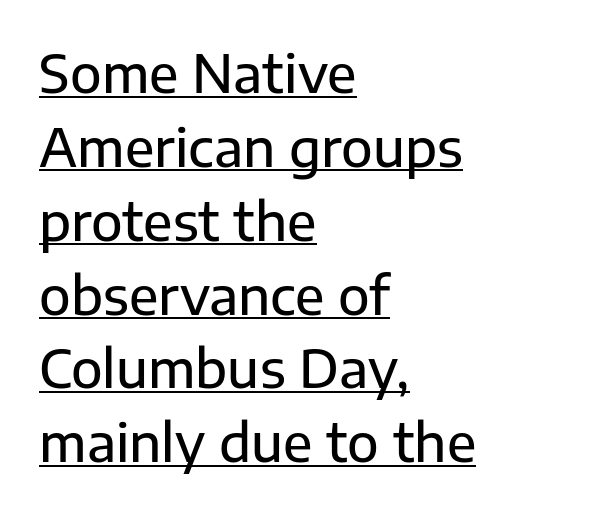
Q: Is the text italic (slanted)? A: No, it is upright.
Q: Is the typeface a serif or a sans-serif typeface? A: Sans-serif.
Q: Is the text underlined? A: Yes.
Q: How is the paragraph aligned? A: Left-aligned.
Q: Is the spacing between letters normal or unusually wide? A: Normal.
Q: Is the spacing between lines tight, normal or loose? A: Normal.
Q: Width (condensed, normal, or wide)? A: Normal.
Q: Stroke contrast? A: Low.
Q: x-height? A: Medium.
Q: Monospaced? A: No.
